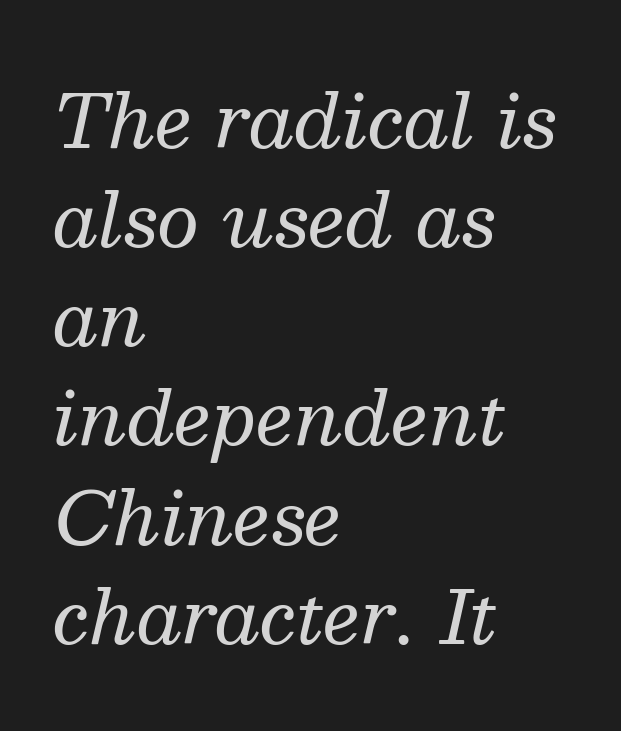
The image shows 74 px regular-weight serif type, italic (leaning right); set left-aligned, normal line spacing (1.34x), normal letter spacing, not underlined; medium stroke contrast and a medium x-height.
